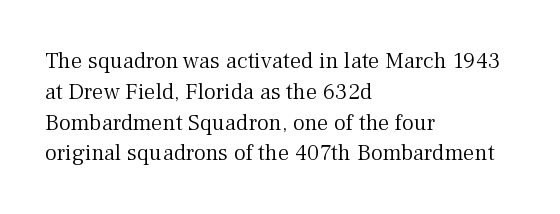
Q: Is the text bold? A: No.
Q: Is the text italic (slanted)? A: No, it is upright.
Q: Is the text underlined? A: No.
Q: How is the paragraph aligned? A: Left-aligned.
Q: Is the spacing between letters normal or unusually wide? A: Normal.
Q: Is the spacing between lines tight, normal or loose? A: Normal.
